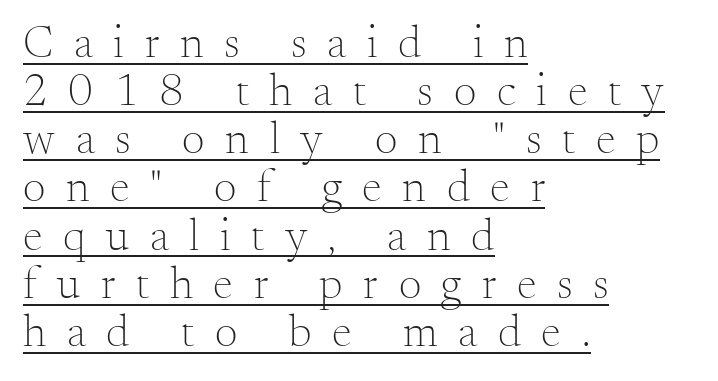
Q: Is the text bold? A: No.
Q: Is the text italic (slanted)? A: No, it is upright.
Q: Is the typeface a serif or a sans-serif typeface? A: Serif.
Q: Is the text underlined? A: Yes.
Q: How is the paragraph aligned? A: Left-aligned.
Q: Is the spacing between letters normal or unusually wide? A: Unusually wide.
Q: Is the spacing between lines tight, normal or loose? A: Tight.
Q: Width (condensed, normal, or wide)? A: Normal.
Q: Stroke contrast? A: Medium.
Q: x-height? A: Small.
Q: Monospaced? A: No.
